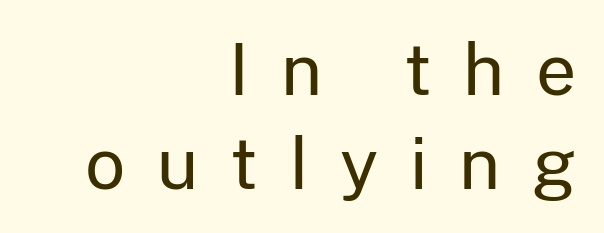
Casual observation: everything's shoved over to the right. Unbolded letterforms with no extra heft. Regarding leading, the lines here are spaced in the standard way. The type sits square on the baseline with zero lean. Typographically, this falls in the sans-serif category.
